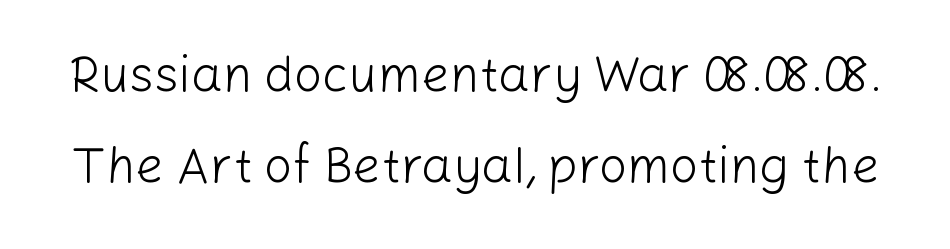
{"serif": "no", "italic": "no", "bold": "no", "weight": "light", "width": "normal", "stroke_contrast": "low", "x_height": "medium", "monospaced": "no", "underline": "no", "line_spacing_ratio": 1.82, "letter_spacing": "normal", "letter_spacing_em": 0.0, "glyph_px": 50}
